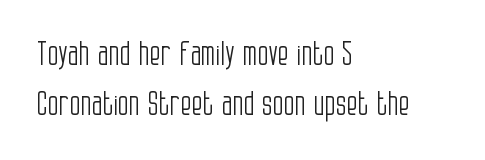
{"serif": "no", "italic": "no", "bold": "no", "weight": "light", "width": "condensed", "stroke_contrast": "low", "x_height": "large", "monospaced": "no", "underline": "no", "align": "left", "line_spacing": "normal", "line_spacing_ratio": 1.56, "letter_spacing": "normal", "letter_spacing_em": 0.0, "glyph_px": 32}
